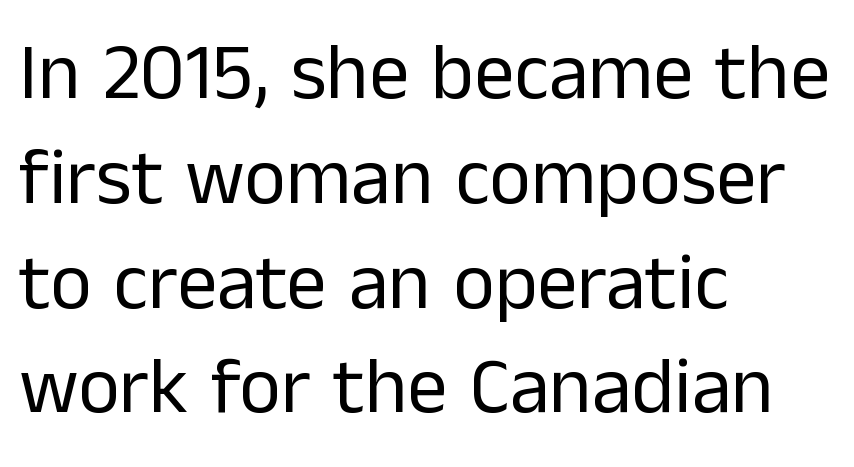
{"serif": "no", "italic": "no", "bold": "no", "weight": "regular", "width": "normal", "stroke_contrast": "low", "x_height": "medium", "monospaced": "no", "underline": "no", "align": "left", "line_spacing": "normal", "line_spacing_ratio": 1.31, "letter_spacing": "normal", "letter_spacing_em": 0.0, "glyph_px": 80}
